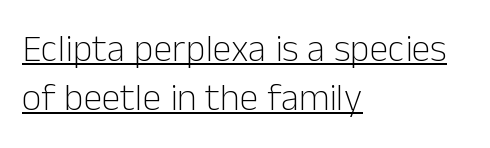
Nothing heavy about these letters — not bold at all. Normally led — the rows are evenly, conventionally spaced. This rendering leaves character spacing at its baseline value. Layout note: lines flush left.
